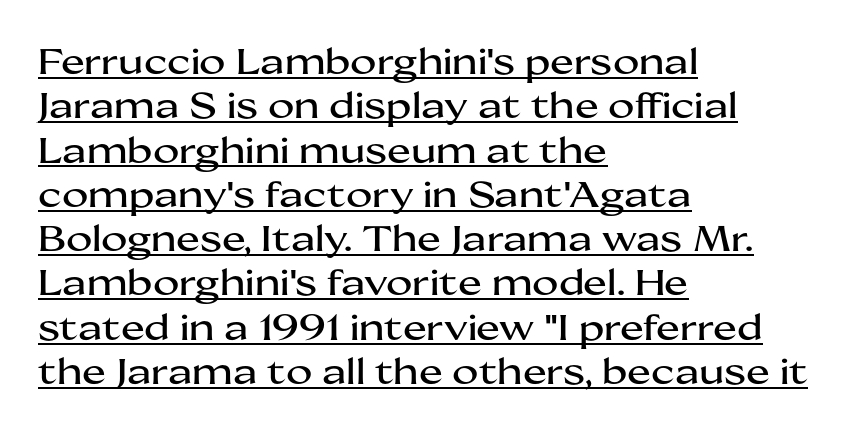
Do the letters lean? They stand straight. Like a heading marked for emphasis, these lines bear an underscore. Looks like regular typesetting: each glyph gets only the width it needs. Is the letter spacing exaggerated? No — it looks like the ordinary default.
